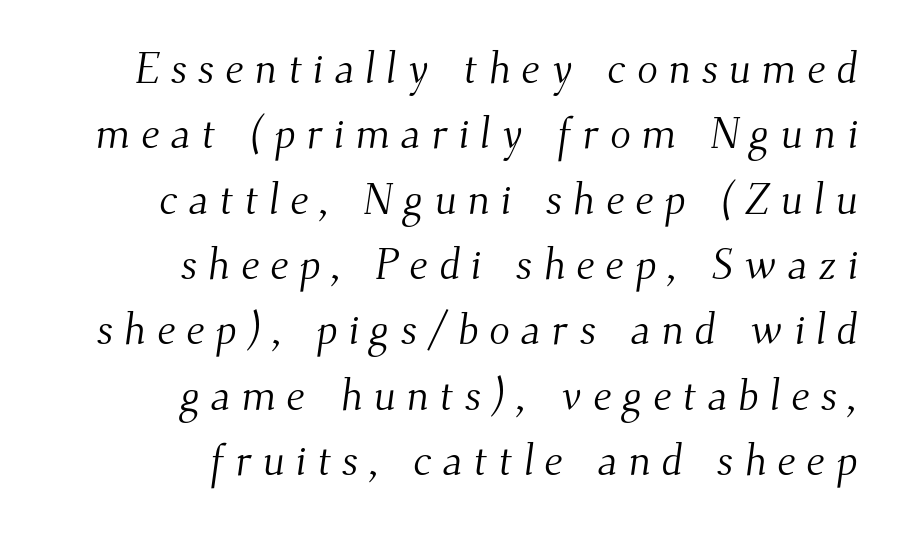
The letters carry serifs — small finishing strokes at the ends of their stems. The passage shown is typed in a proportional face where columns would drift. This rendering features lettering with no underline. Notice how the passage keeps a crisp vertical edge on the right only. The rows are spaced the way most documents space them. The cut favours lightness, reaching ordinary text weight at its darkest.
